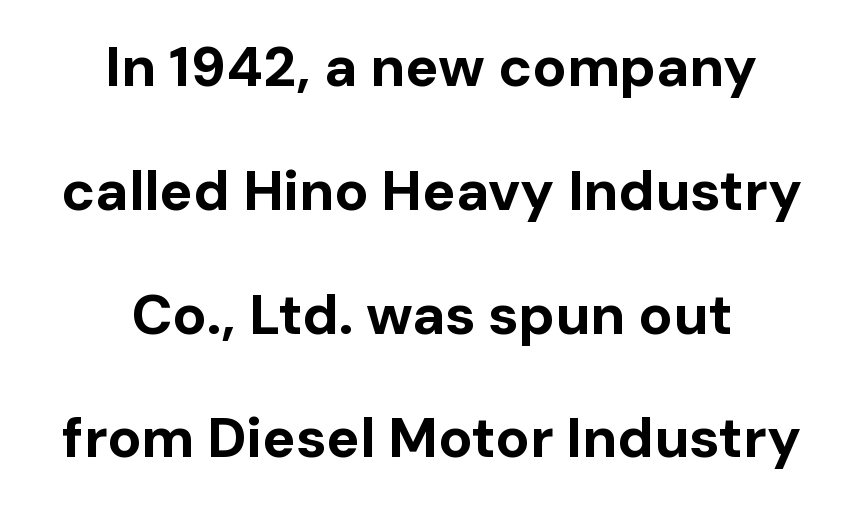
The image shows 56 px bold sans-serif type, upright; set centered, loose line spacing (2.21x), normal letter spacing, not underlined; low stroke contrast and a medium x-height.
